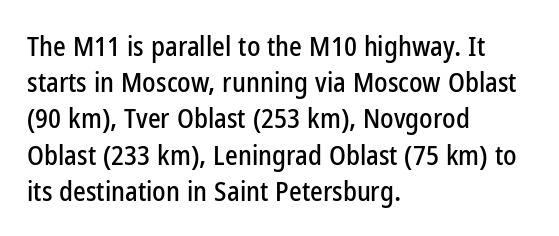
The image shows 27 px text type, upright; set left-aligned, normal line spacing (1.34x), normal letter spacing, not underlined.
